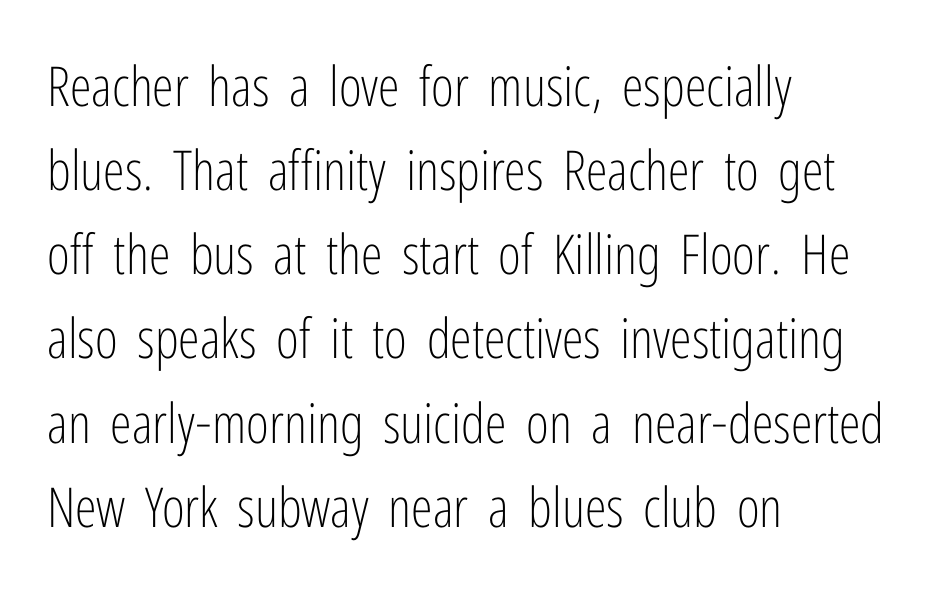
Varying glyph widths throughout — classic text-font behaviour. Italic? Not at all — the glyphs are vertical. Between one letter and the next there's only the usual sliver of space. Whoever set this chose a conventional vertical rhythm. Only glyphs here, with clear space below each row.
